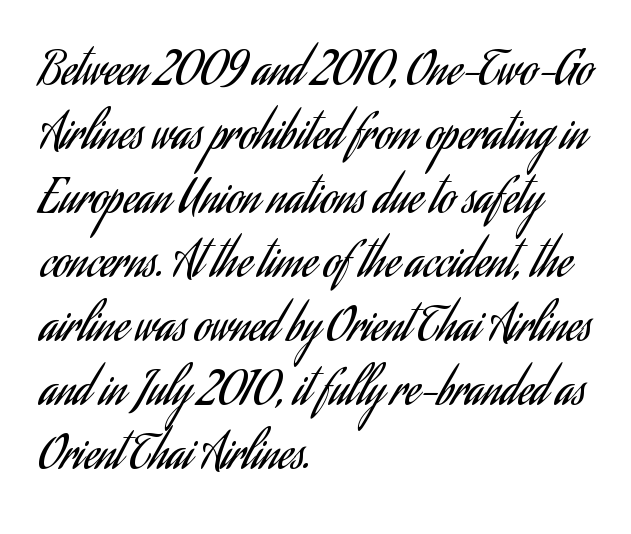
The image shows 46 px regular-weight, condensed sans-serif type; set left-aligned, normal line spacing (1.39x), normal letter spacing, not underlined; low stroke contrast and a small x-height.
